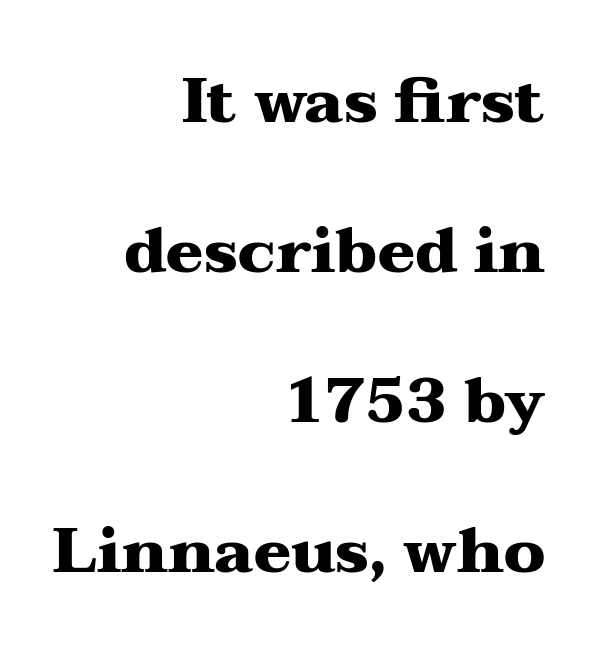
The image shows 62 px heavy, wide serif type, upright; set right-aligned, loose line spacing (2.42x), normal letter spacing, not underlined; medium stroke contrast and a medium x-height.
